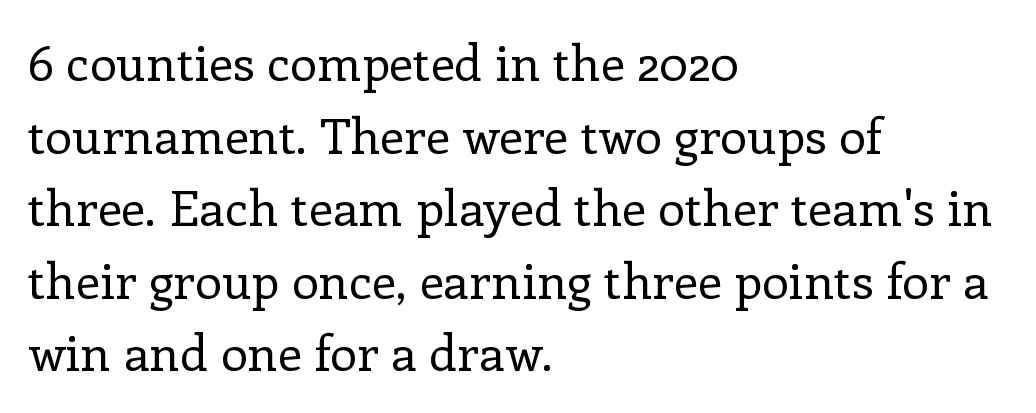
Q: Is the text bold? A: No.
Q: Is the text italic (slanted)? A: No, it is upright.
Q: Is the typeface a serif or a sans-serif typeface? A: Serif.
Q: Is the text underlined? A: No.
Q: How is the paragraph aligned? A: Left-aligned.
Q: Is the spacing between letters normal or unusually wide? A: Normal.
Q: Is the spacing between lines tight, normal or loose? A: Normal.
Q: Width (condensed, normal, or wide)? A: Normal.
Q: Stroke contrast? A: Low.
Q: x-height? A: Medium.
Q: Monospaced? A: No.
